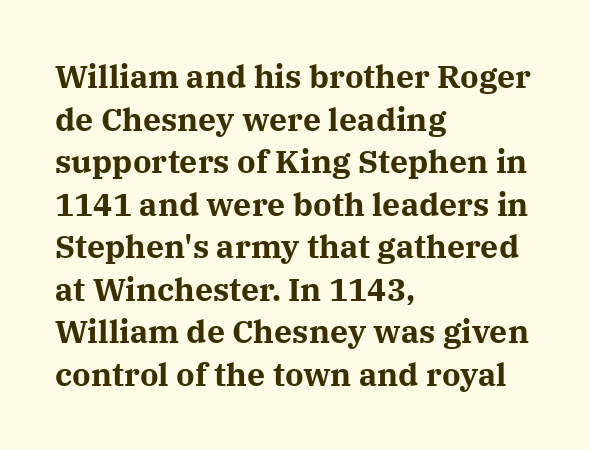
The image shows 32 px bold serif type, upright; set left-aligned, normal line spacing (1.33x), normal letter spacing, not underlined; medium stroke contrast and a medium x-height.
